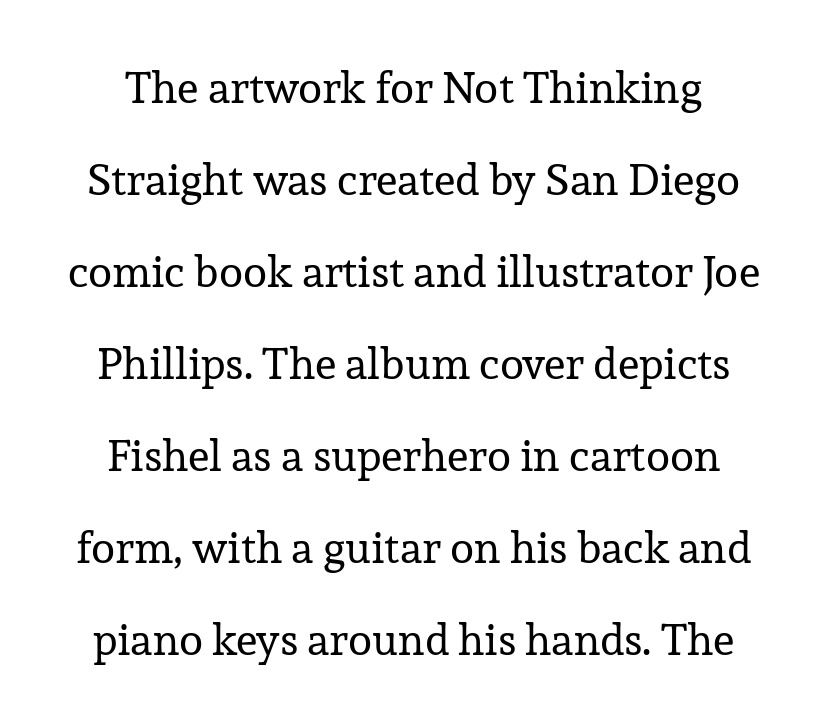
Rule under the text: the space is simply empty. The face used here is proportionally spaced, like ordinary book or web type. What kind of face is this? One with serifs. Students, observe: this is what heavily led, spacious text looks like. The lettering stays uniformly vertical, giving the passage a roman look.
